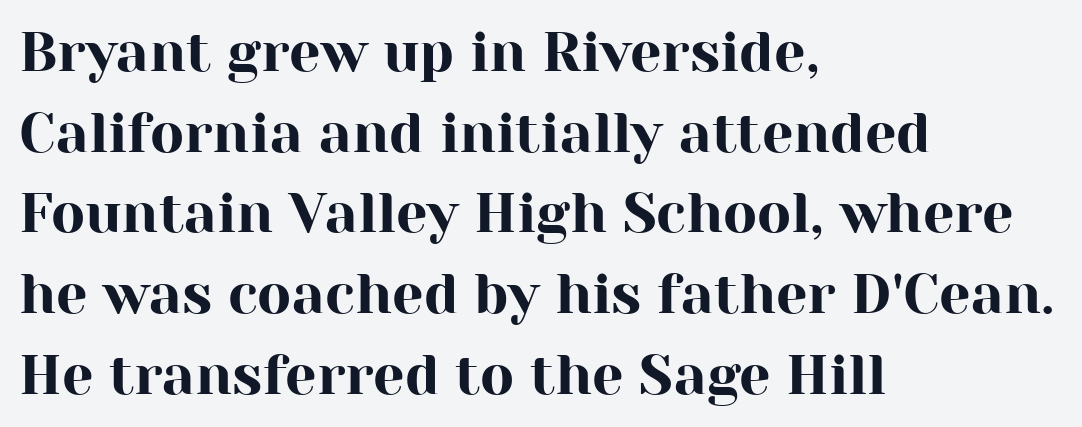
The image shows 56 px serif type, upright; set left-aligned, normal line spacing (1.44x), normal letter spacing, not underlined; high stroke contrast and a medium x-height.
